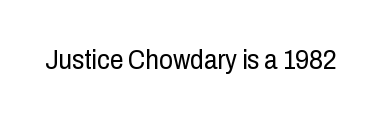
{"italic": "no", "bold": "no", "underline": "no", "letter_spacing": "normal", "letter_spacing_em": 0.0, "glyph_px": 27}
